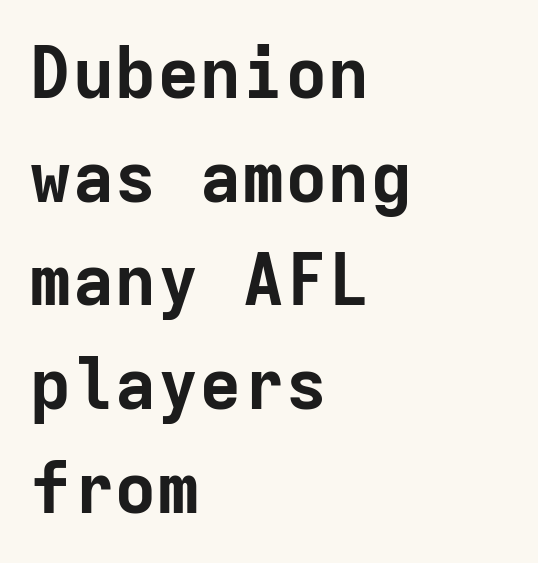
{"serif": "no", "italic": "no", "bold": "yes", "weight": "bold", "width": "normal", "stroke_contrast": "low", "x_height": "medium", "monospaced": "yes", "underline": "no", "align": "left", "line_spacing": "normal", "line_spacing_ratio": 1.46, "letter_spacing": "normal", "letter_spacing_em": 0.0, "glyph_px": 71}
